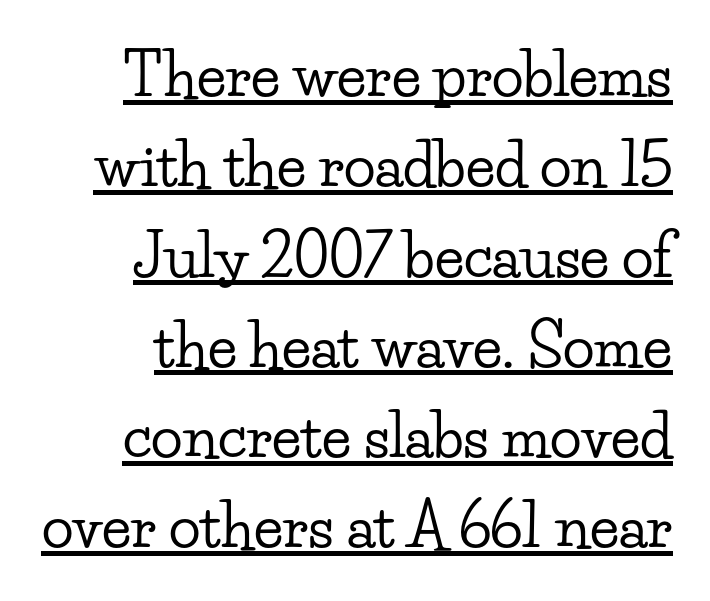
Style check: upright. Normally led — the rows are evenly, conventionally spaced. Does a line run under the words? Yes, clearly. The ragged edge is on the left, which tells us the setting is flush right. Look at the bottom of the vertical strokes: they flare into serifs here.
